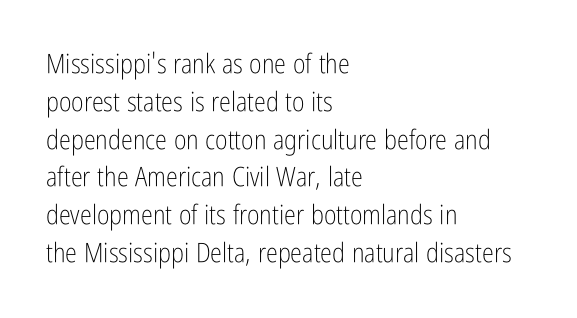
{"italic": "no", "bold": "no", "underline": "no", "align": "left", "line_spacing": "normal", "line_spacing_ratio": 1.4, "letter_spacing": "normal", "letter_spacing_em": 0.0, "glyph_px": 27}
